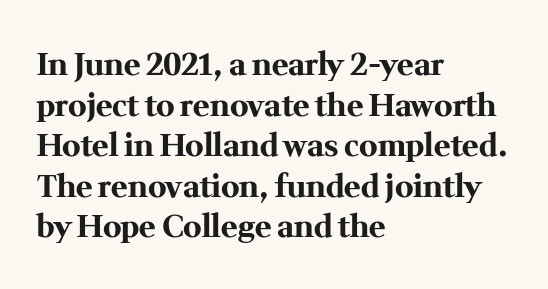
Q: Is the text bold? A: Yes.
Q: Is the text italic (slanted)? A: No, it is upright.
Q: Is the typeface a serif or a sans-serif typeface? A: Serif.
Q: Is the text underlined? A: No.
Q: How is the paragraph aligned? A: Left-aligned.
Q: Is the spacing between letters normal or unusually wide? A: Normal.
Q: Is the spacing between lines tight, normal or loose? A: Normal.
Q: Width (condensed, normal, or wide)? A: Normal.
Q: Stroke contrast? A: Medium.
Q: x-height? A: Medium.
Q: Monospaced? A: No.
